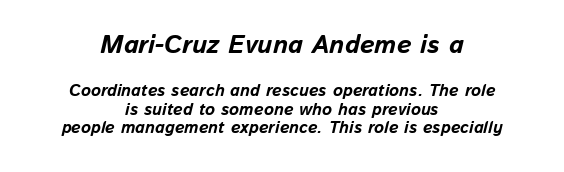
A bare baseline throughout the passage. A typesetter would call this zero additional tracking. The face used here appears at its bigger size in the upper chunk. The typesetter chose a symmetrical, centered arrangement here. Strong, thick strokes mark this as bold type. Notice how descenders almost collide with the ascenders below — that's tight leading.
